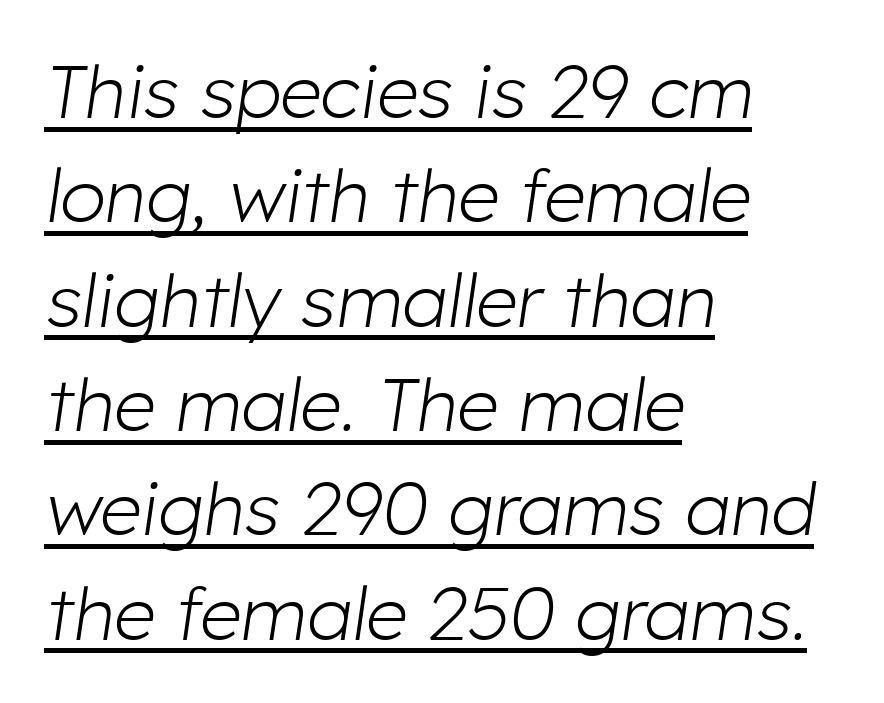
Q: Is the text bold? A: No.
Q: Is the text italic (slanted)? A: Yes, it leans right by about 8 degrees.
Q: Is the text underlined? A: Yes.
Q: How is the paragraph aligned? A: Left-aligned.
Q: Is the spacing between letters normal or unusually wide? A: Normal.
Q: Is the spacing between lines tight, normal or loose? A: Normal.
Q: Width (condensed, normal, or wide)? A: Normal.
Q: Stroke contrast? A: Low.
Q: x-height? A: Medium.
Q: Monospaced? A: No.
